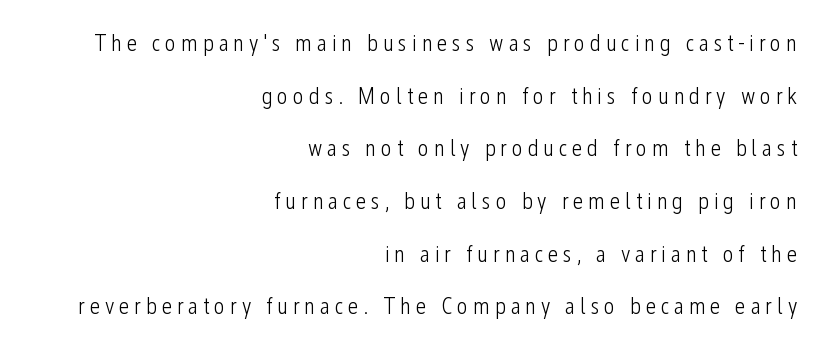
The image shows 23 px text type, upright; set right-aligned, loose line spacing (2.29x), unusually wide letter spacing (+0.21 em), not underlined.
